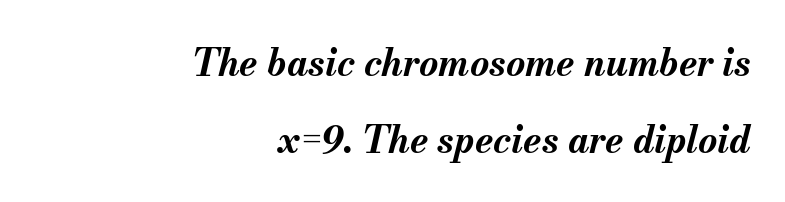
{"italic": "yes", "lean": "right", "slant_degrees": 13, "bold": "yes", "weight": "bold", "width": "normal", "stroke_contrast": "medium", "x_height": "small", "monospaced": "no", "underline": "no", "align": "right", "line_spacing": "loose", "line_spacing_ratio": 2.08, "letter_spacing": "normal", "letter_spacing_em": 0.0, "glyph_px": 37}
